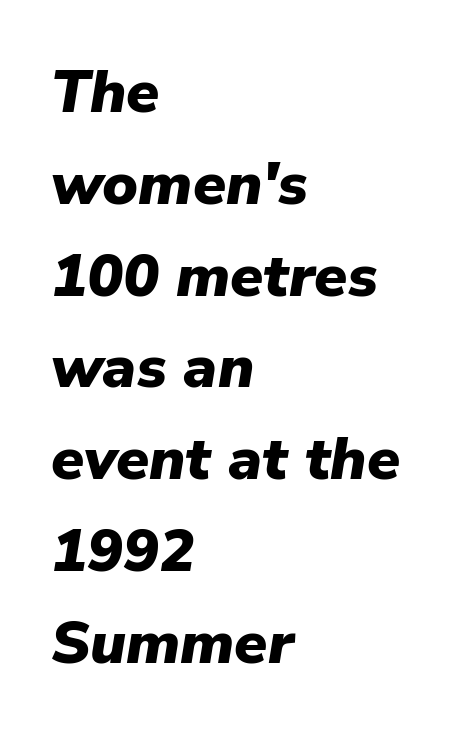
{"italic": "yes", "lean": "right", "slant_degrees": 9, "bold": "yes", "weight": "heavy", "width": "normal", "stroke_contrast": "low", "x_height": "medium", "monospaced": "no", "underline": "no", "align": "left", "line_spacing": "normal", "line_spacing_ratio": 1.53, "letter_spacing": "normal", "letter_spacing_em": 0.0, "glyph_px": 60}
